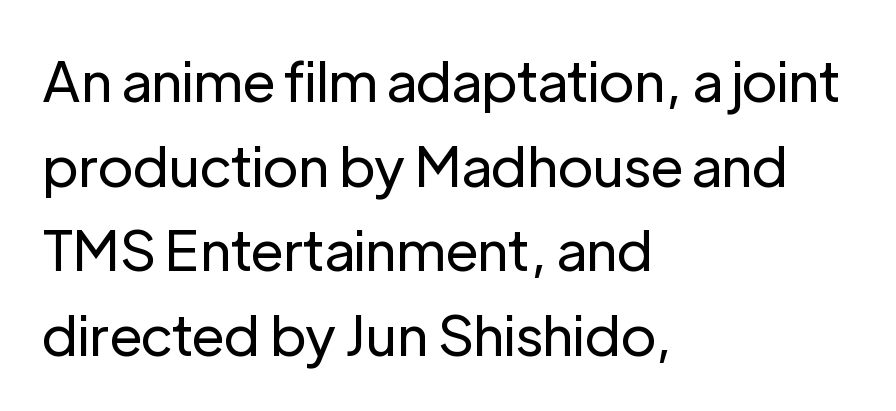
Q: Is the text bold? A: No.
Q: Is the text italic (slanted)? A: No, it is upright.
Q: Is the typeface a serif or a sans-serif typeface? A: Sans-serif.
Q: Is the text underlined? A: No.
Q: How is the paragraph aligned? A: Left-aligned.
Q: Is the spacing between letters normal or unusually wide? A: Normal.
Q: Is the spacing between lines tight, normal or loose? A: Normal.
Q: Width (condensed, normal, or wide)? A: Normal.
Q: Stroke contrast? A: Low.
Q: x-height? A: Medium.
Q: Monospaced? A: No.
